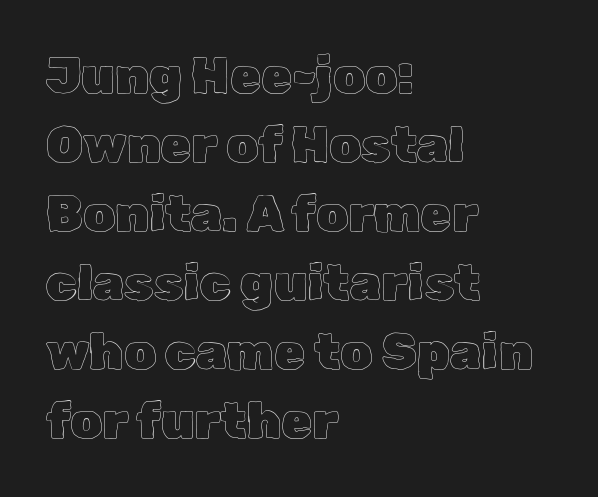
Q: Is the text italic (slanted)? A: No, it is upright.
Q: Is the text underlined? A: No.
Q: How is the paragraph aligned? A: Left-aligned.
Q: Is the spacing between letters normal or unusually wide? A: Normal.
Q: Is the spacing between lines tight, normal or loose? A: Normal.
Q: Width (condensed, normal, or wide)? A: Normal.
Q: x-height? A: Medium.
Q: Monospaced? A: No.
